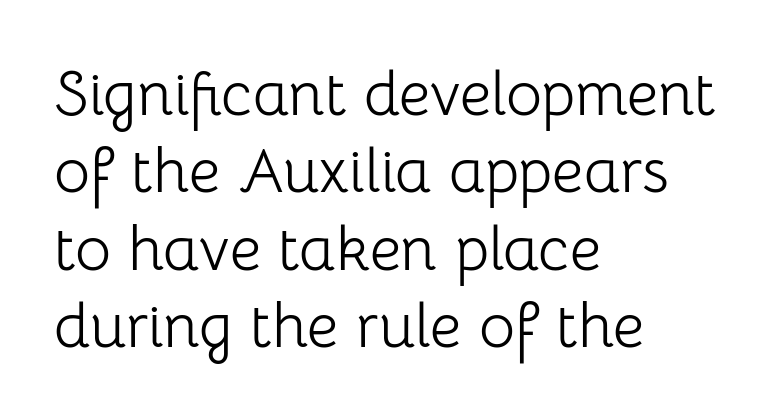
The zone under the glyphs is completely vacant. If you drew a ruler down the left edge, every line would touch it. Are there feet on the stems? There aren't — it's a sans. Compared with typical body copy, the letter spacing here is the same. These lines sit exactly where default settings would place them. The letters stand straight up with perfectly vertical stems.
